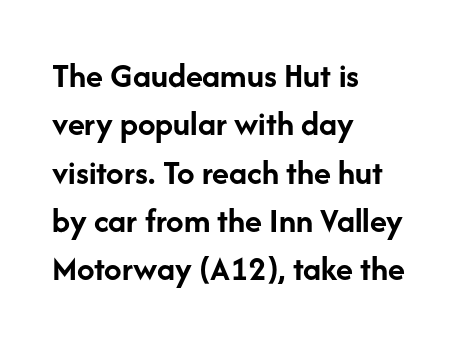
This rendering employs a face without finishing strokes, i.e., a sans-serif. Look at the tracking — it's just the regular setting, nothing added. These lines stack with their left ends in a neat column. Summary of weight: heavy, a full bold. Characters remain perfectly vertical along every line.
